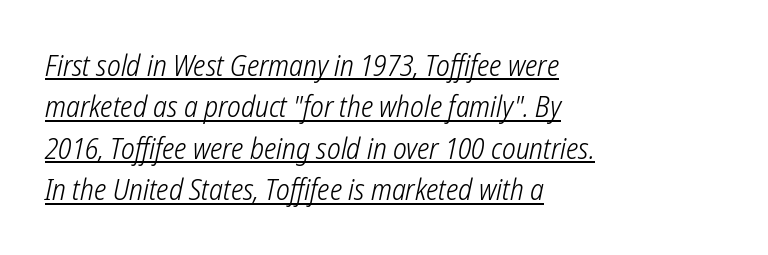
{"serif": "no", "bold": "no", "weight": "light", "width": "condensed", "stroke_contrast": "low", "x_height": "medium", "monospaced": "no", "underline": "yes", "align": "left", "line_spacing": "normal", "line_spacing_ratio": 1.43, "letter_spacing": "normal", "letter_spacing_em": 0.0, "glyph_px": 29}
